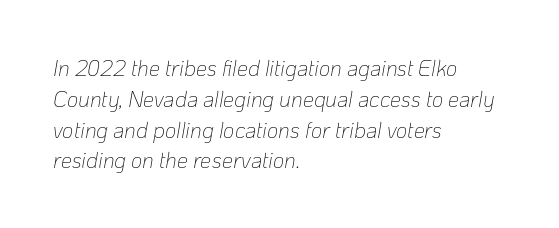
{"italic": "yes", "lean": "right", "slant_degrees": 10, "bold": "no", "underline": "no", "align": "left", "line_spacing": "normal", "line_spacing_ratio": 1.4, "letter_spacing": "normal", "letter_spacing_em": 0.0, "glyph_px": 22}
